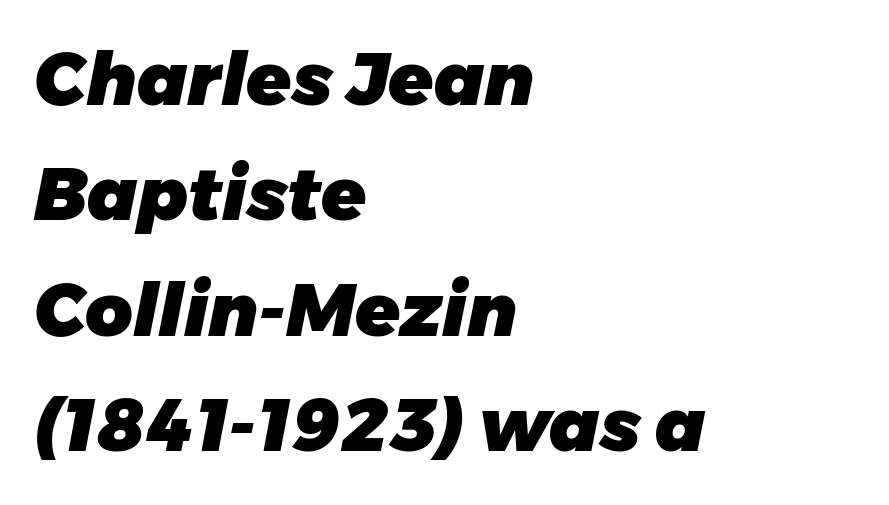
{"italic": "yes", "lean": "right", "slant_degrees": 11, "bold": "yes", "weight": "heavy", "width": "normal", "stroke_contrast": "low", "x_height": "medium", "monospaced": "no", "underline": "no", "align": "left", "line_spacing": "normal", "line_spacing_ratio": 1.58, "letter_spacing": "normal", "letter_spacing_em": 0.0, "glyph_px": 73}
